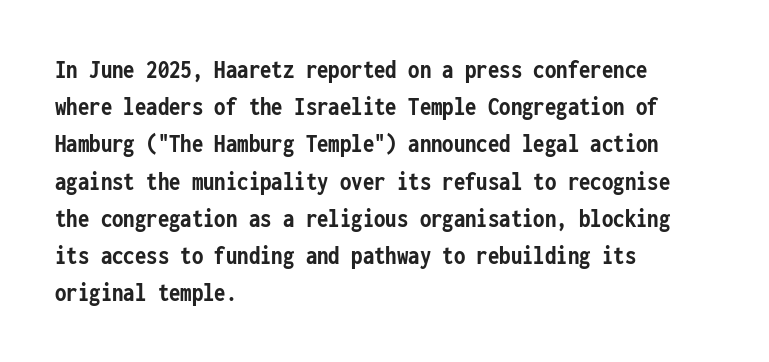
Notice how descenders clear the ascenders below comfortably — that's standard leading. Compared with an ordinary text face, these strokes are far heavier — a full bold. Compared with typical body copy, the letter spacing here is the same. Italic: no, the glyphs are upright roman. The rag falls on the right side of this text block. Descenders hang freely into open space.
